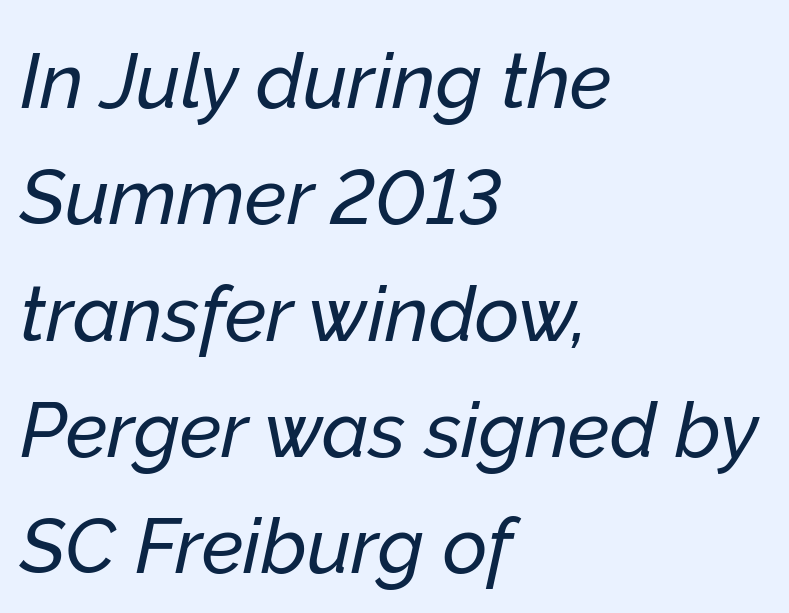
Notice how descenders clear the ascenders below comfortably — that's standard leading. Compared with typical body copy, the letter spacing here is the same. Think of a printed novel: that variable character pitch is what you see here. Italic: yes, the glyphs are oblique.
